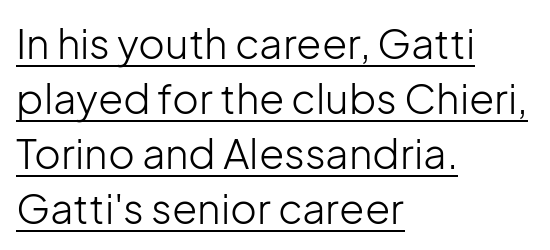
{"serif": "no", "italic": "no", "bold": "no", "weight": "light", "width": "normal", "stroke_contrast": "low", "x_height": "medium", "monospaced": "no", "underline": "yes", "align": "left", "line_spacing": "normal", "line_spacing_ratio": 1.34, "letter_spacing": "normal", "letter_spacing_em": 0.0, "glyph_px": 41}
